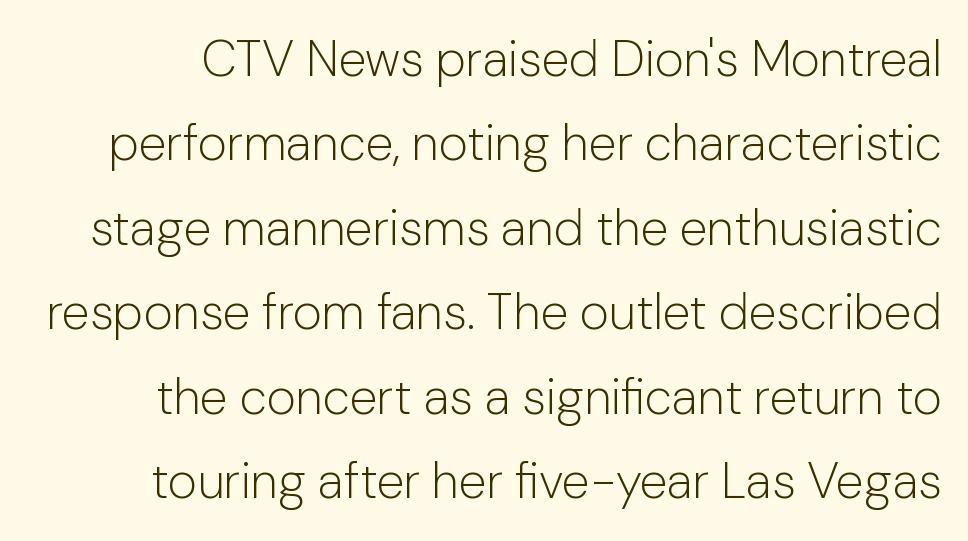
Q: Is the text bold? A: No.
Q: Is the text italic (slanted)? A: No, it is upright.
Q: Is the typeface a serif or a sans-serif typeface? A: Sans-serif.
Q: Is the text underlined? A: No.
Q: Is the spacing between letters normal or unusually wide? A: Normal.
Q: Is the spacing between lines tight, normal or loose? A: Normal.
Q: Width (condensed, normal, or wide)? A: Normal.
Q: Stroke contrast? A: Low.
Q: x-height? A: Medium.
Q: Monospaced? A: No.
